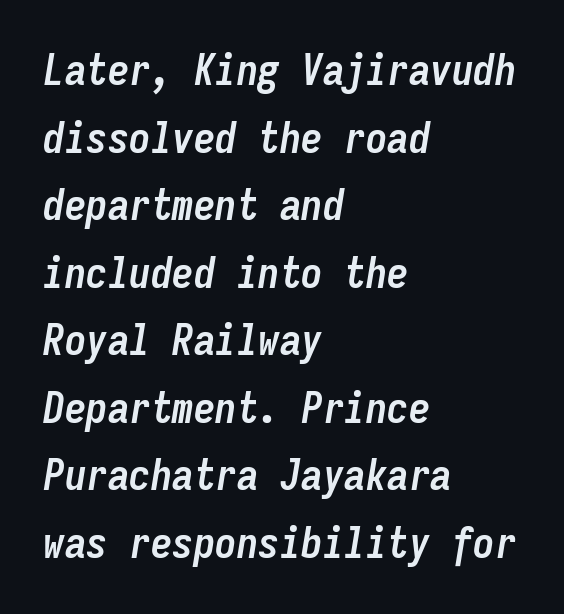
The image shows 43 px semibold, condensed type, italic (leaning right), monospaced; set left-aligned, normal line spacing (1.57x), normal letter spacing, not underlined; low stroke contrast and a medium x-height.
